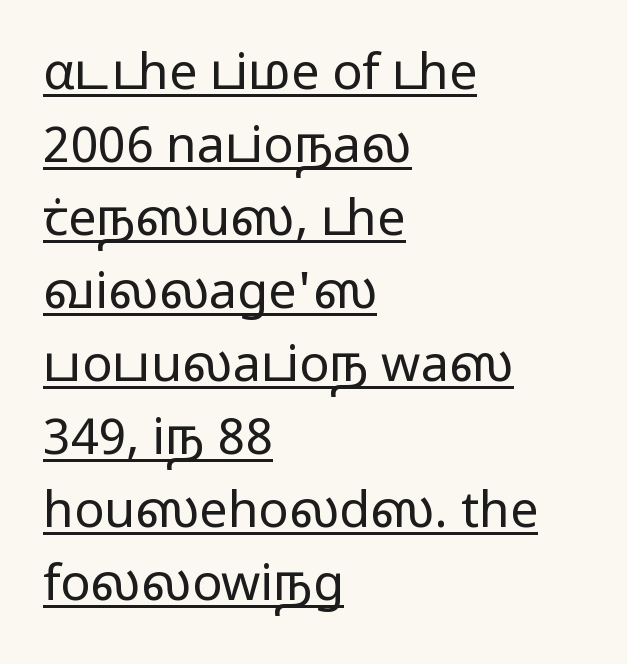
Nobody touched the tracking dial on this one. No chunkiness to these letters — they're not bold. The rendering uses natural spacing where letterforms have individual widths. Letterform terminals end flat and unadorned throughout the passage.
